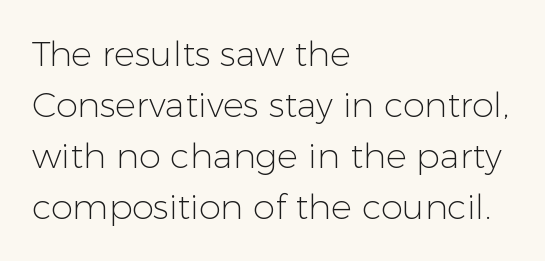
The font's upright variant was chosen for this text. Alignment: flush left. Stroke terminals: plain, sans-serif. These lines sit exactly where default settings would place them. The characters are drawn with everyday or finer stroke widths. The baseline area is clear.
